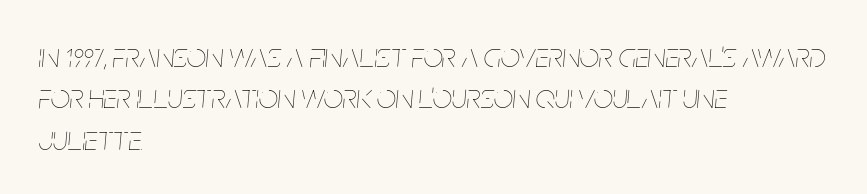
{"italic": "yes", "lean": "right", "slant_degrees": 5, "bold": "no", "weight": "thin", "width": "condensed", "stroke_contrast": "low", "x_height": "large", "monospaced": "no", "underline": "no", "align": "left", "line_spacing_ratio": 1.22, "letter_spacing": "normal", "letter_spacing_em": 0.0, "glyph_px": 34}
